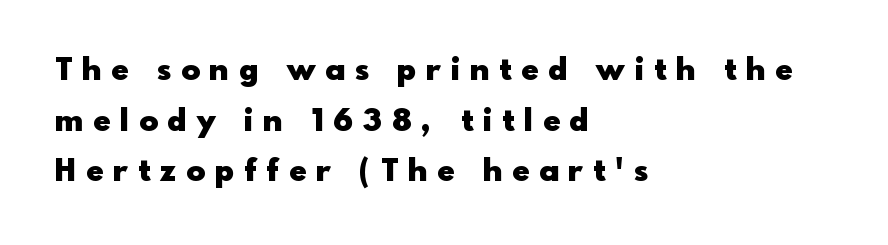
The image shows 31 px heavy sans-serif type, upright; set left-aligned, normal line spacing (1.63x), unusually wide letter spacing (+0.33 em), not underlined; a small x-height.
